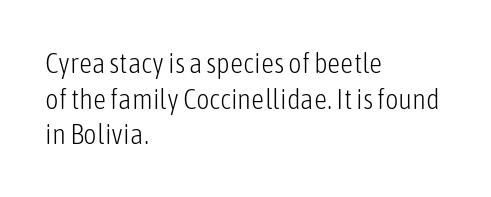
{"serif": "no", "italic": "no", "bold": "no", "weight": "light", "width": "condensed", "stroke_contrast": "low", "x_height": "medium", "monospaced": "no", "underline": "no", "align": "left", "line_spacing_ratio": 1.23, "letter_spacing": "normal", "letter_spacing_em": 0.0, "glyph_px": 29}
